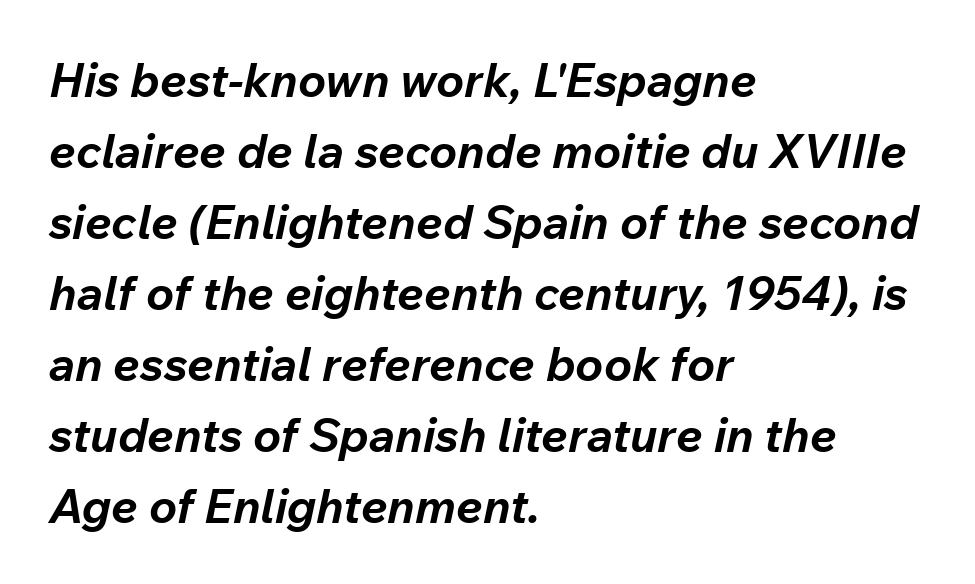
{"italic": "yes", "lean": "right", "slant_degrees": 12, "bold": "yes", "weight": "bold", "width": "normal", "stroke_contrast": "low", "x_height": "medium", "monospaced": "no", "underline": "no", "align": "left", "line_spacing": "normal", "line_spacing_ratio": 1.51, "letter_spacing": "normal", "letter_spacing_em": 0.0, "glyph_px": 47}
